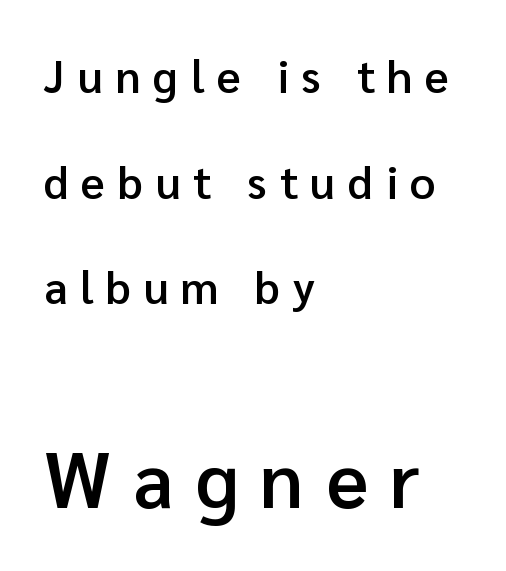
The image shows 78 px semibold sans-serif type, upright; set left-aligned, loose line spacing (2.35x), unusually wide letter spacing (+0.28 em), not underlined; the second (bottom) block is 1.73x larger; low stroke contrast and a medium x-height.
